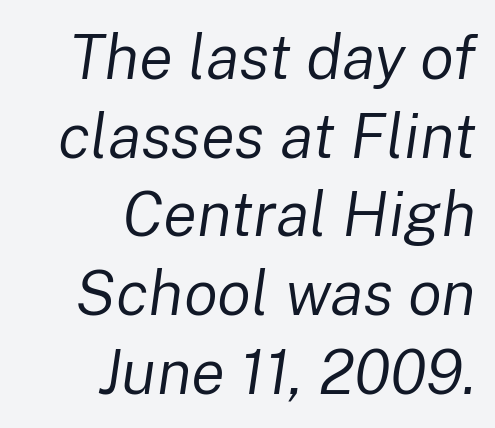
Q: Is the text bold? A: No.
Q: Is the text italic (slanted)? A: Yes, it leans right by about 8 degrees.
Q: Is the text underlined? A: No.
Q: How is the paragraph aligned? A: Right-aligned.
Q: Is the spacing between letters normal or unusually wide? A: Normal.
Q: Is the spacing between lines tight, normal or loose? A: Normal.
Q: Width (condensed, normal, or wide)? A: Normal.
Q: Stroke contrast? A: Low.
Q: x-height? A: Medium.
Q: Monospaced? A: No.
